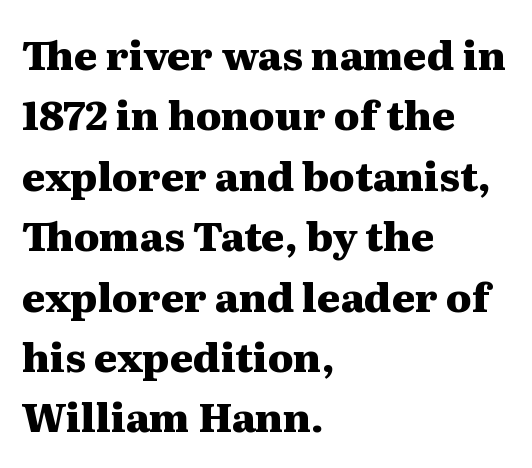
Q: Is the text bold? A: Yes.
Q: Is the text italic (slanted)? A: No, it is upright.
Q: Is the typeface a serif or a sans-serif typeface? A: Serif.
Q: Is the text underlined? A: No.
Q: How is the paragraph aligned? A: Left-aligned.
Q: Is the spacing between letters normal or unusually wide? A: Normal.
Q: Is the spacing between lines tight, normal or loose? A: Normal.
Q: Width (condensed, normal, or wide)? A: Wide.
Q: Stroke contrast? A: Medium.
Q: x-height? A: Medium.
Q: Monospaced? A: No.
